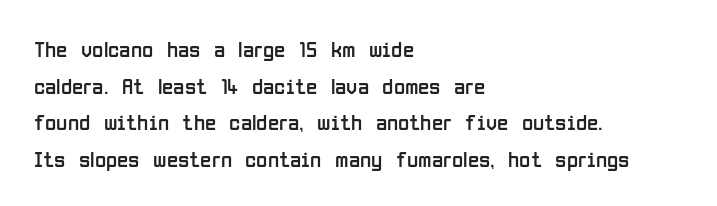
The image shows 23 px text type, upright; set left-aligned, normal line spacing (1.59x), normal letter spacing, not underlined.
